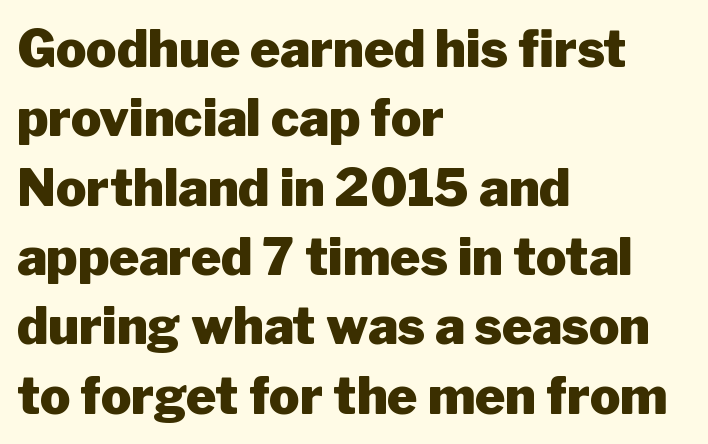
The lettering holds an erect, upright posture throughout. Students, note that the glyphs here touch the page at normal intervals. The words here are not underlined. Each letter's strokes conclude bluntly, with no projecting serifs. You could not count columns in this text — the font is proportionally spaced. In terms of leading, this rendering sits right in the middle.
